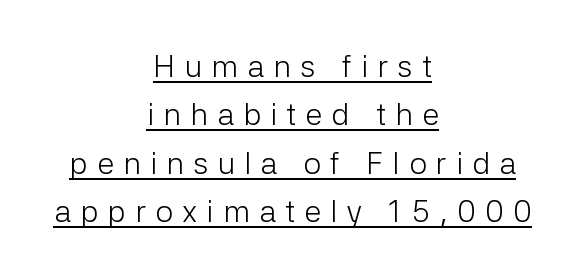
The image shows 31 px light sans-serif type, upright; set centered, normal line spacing (1.56x), unusually wide letter spacing (+0.3 em), underlined; low stroke contrast and a medium x-height.
